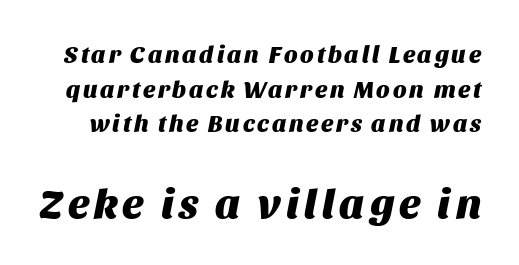
The image shows 42 px heavy type, italic (leaning right); set normal line spacing (1.44x), not underlined; the second (bottom) block is 1.75x larger; medium stroke contrast and a large x-height.
